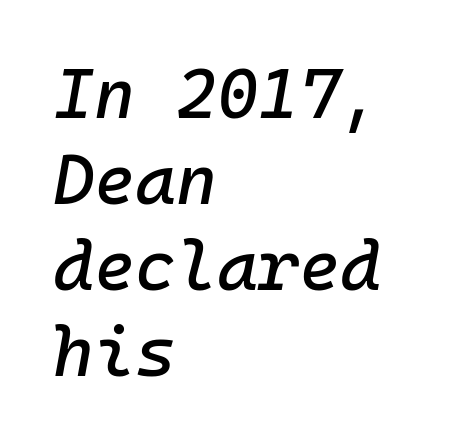
The image shows 70 px text type, italic (leaning right), monospaced; set left-aligned, line spacing 1.23x, normal letter spacing, not underlined; low stroke contrast and a medium x-height.
